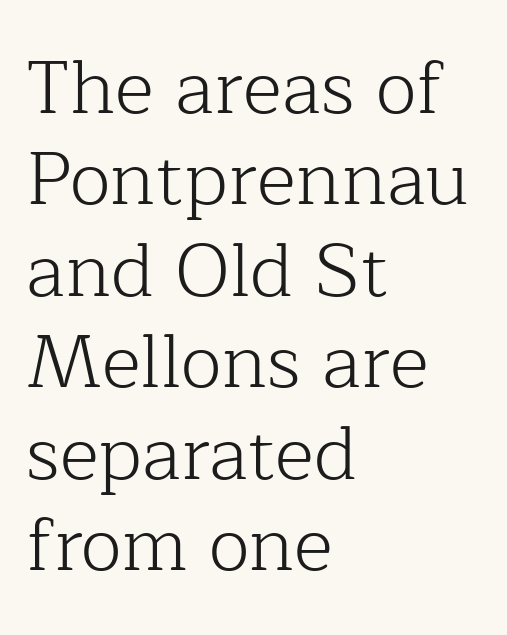
No chunkiness to these letters — they're not bold. Varying glyph widths throughout — classic text-font behaviour. Does extra space separate the letters? No, they use regular spacing. The glyphs are unaccompanied by any horizontal stroke below them.
